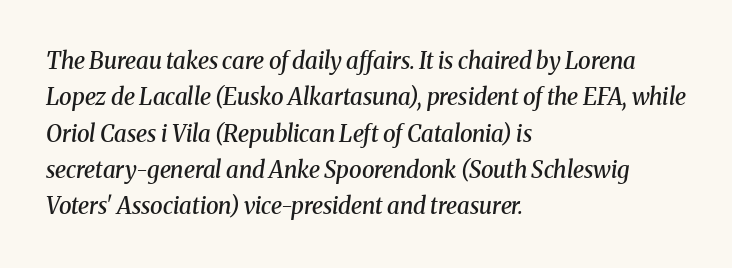
Q: Is the text bold? A: Semi-bold.
Q: Is the text italic (slanted)? A: Yes, it leans right by about 8 degrees.
Q: Is the text underlined? A: No.
Q: How is the paragraph aligned? A: Left-aligned.
Q: Is the spacing between letters normal or unusually wide? A: Normal.
Q: Is the spacing between lines tight, normal or loose? A: Normal.
